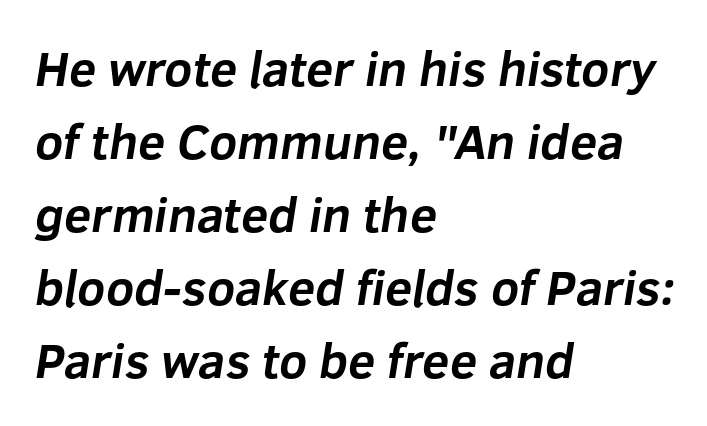
{"serif": "no", "bold": "yes", "weight": "bold", "width": "normal", "stroke_contrast": "low", "x_height": "medium", "monospaced": "no", "underline": "no", "align": "left", "line_spacing": "normal", "line_spacing_ratio": 1.49, "letter_spacing": "normal", "letter_spacing_em": 0.0, "glyph_px": 49}
